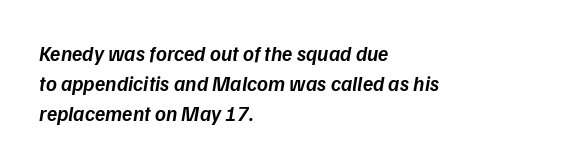
The image shows 21 px text type, italic (leaning right); set left-aligned, normal line spacing (1.42x), normal letter spacing, not underlined.
